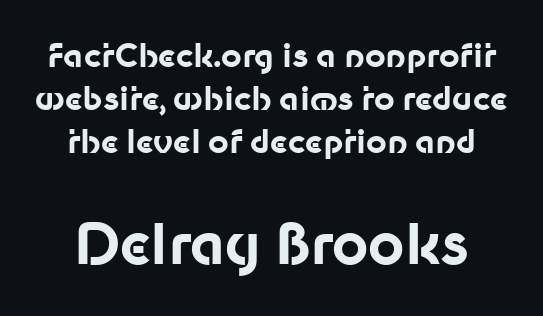
The image shows 56 px bold sans-serif type, upright; set normal line spacing (1.34x), normal letter spacing, not underlined; the second (bottom) block is 1.75x larger; low stroke contrast and a medium x-height.
